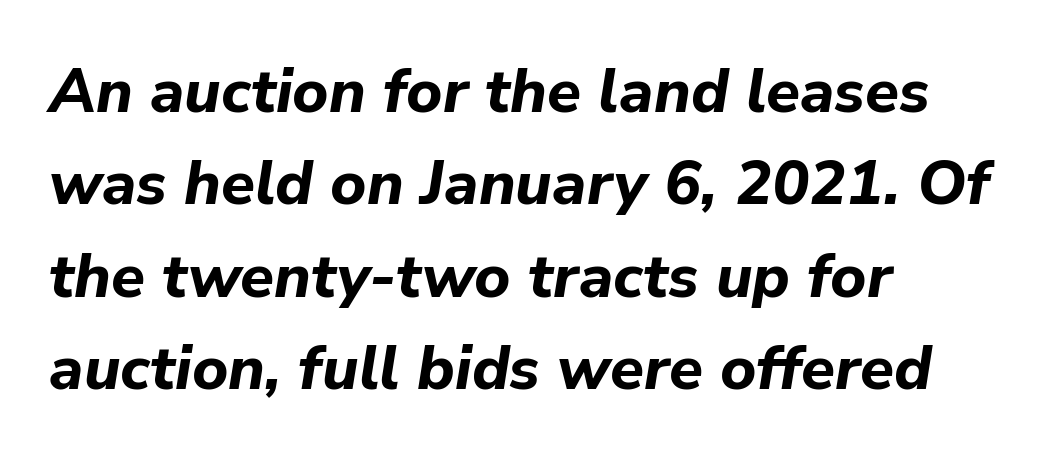
The image shows 62 px bold type, italic (leaning right); set left-aligned, normal line spacing (1.49x), normal letter spacing, not underlined; low stroke contrast and a medium x-height.
